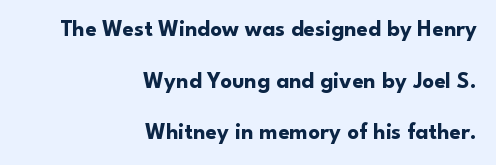
Q: Is the text bold? A: Yes.
Q: Is the text italic (slanted)? A: No, it is upright.
Q: Is the text underlined? A: No.
Q: How is the paragraph aligned? A: Right-aligned.
Q: Is the spacing between letters normal or unusually wide? A: Normal.
Q: Is the spacing between lines tight, normal or loose? A: Loose.
